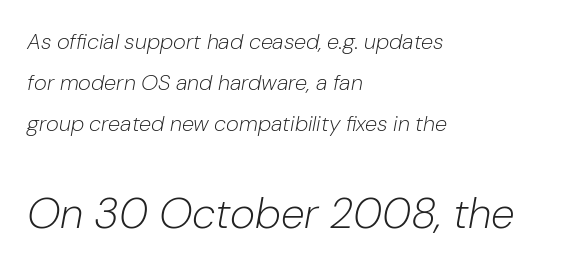
{"italic": "yes", "lean": "right", "slant_degrees": 10, "bold": "no", "weight": "light", "width": "normal", "stroke_contrast": "low", "x_height": "medium", "monospaced": "no", "underline": "no", "align": "left", "line_spacing_ratio": 1.87, "letter_spacing": "normal", "letter_spacing_em": 0.0, "larger_block": "second", "size_ratio": 1.95, "glyph_px": 43}
